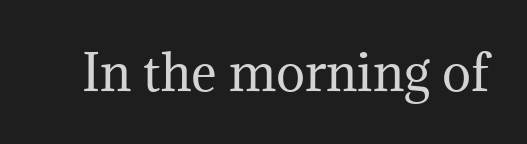
The image shows 49 px regular-weight serif type, upright; set normal letter spacing, not underlined; medium stroke contrast and a medium x-height.
